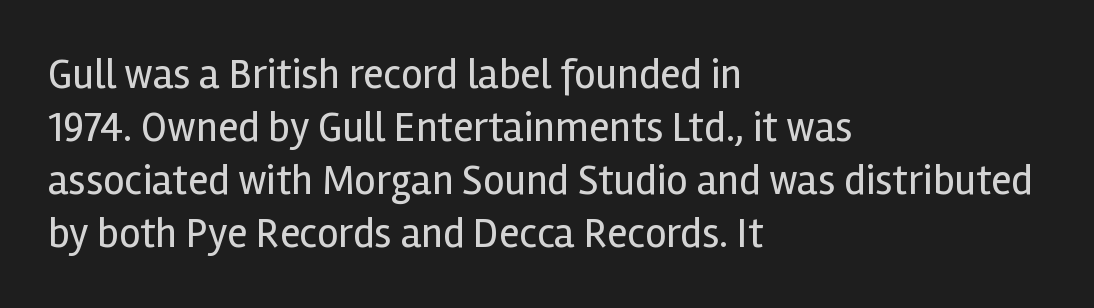
Q: Is the text bold? A: No.
Q: Is the text italic (slanted)? A: No, it is upright.
Q: Is the typeface a serif or a sans-serif typeface? A: Sans-serif.
Q: Is the text underlined? A: No.
Q: How is the paragraph aligned? A: Left-aligned.
Q: Is the spacing between letters normal or unusually wide? A: Normal.
Q: Is the spacing between lines tight, normal or loose? A: Normal.
Q: Width (condensed, normal, or wide)? A: Normal.
Q: x-height? A: Medium.
Q: Monospaced? A: No.
